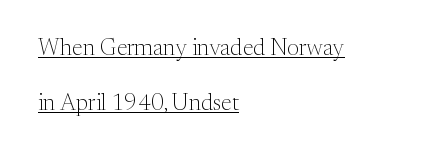
{"italic": "no", "bold": "no", "underline": "yes", "align": "left", "line_spacing": "loose", "line_spacing_ratio": 2.38, "letter_spacing": "normal", "letter_spacing_em": 0.0, "glyph_px": 23}
